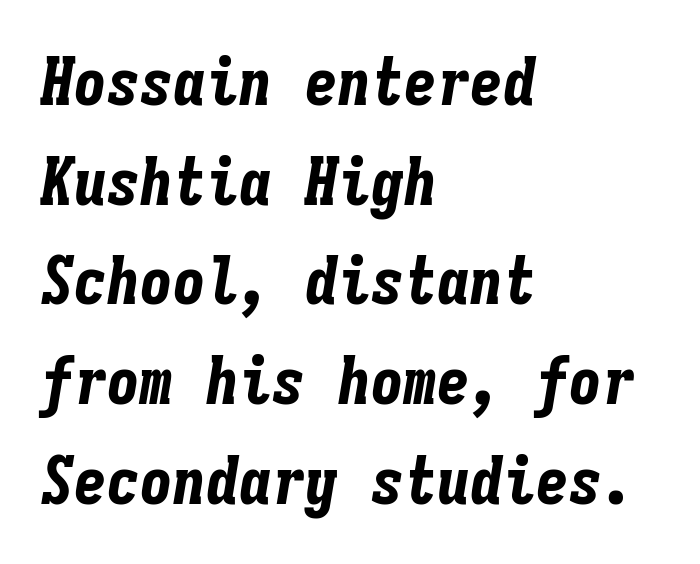
{"italic": "yes", "lean": "right", "slant_degrees": 9, "bold": "yes", "weight": "bold", "width": "condensed", "stroke_contrast": "low", "x_height": "medium", "monospaced": "yes", "underline": "no", "align": "left", "line_spacing": "normal", "line_spacing_ratio": 1.51, "letter_spacing": "normal", "letter_spacing_em": 0.0, "glyph_px": 66}
